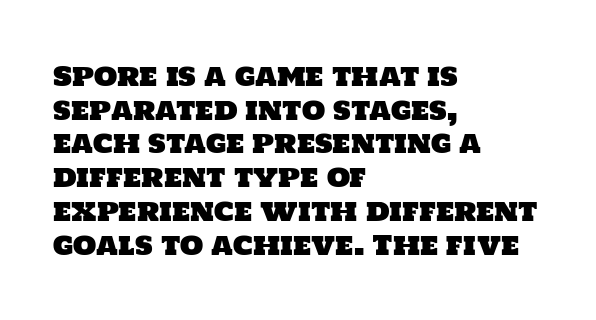
Reading down the block, your eye returns to a fixed left position each line. Plain, unruled lines of type. Evenly set lines give the paragraph a standard silhouette. Honestly, the letter spacing is just normal — you wouldn't notice it.
